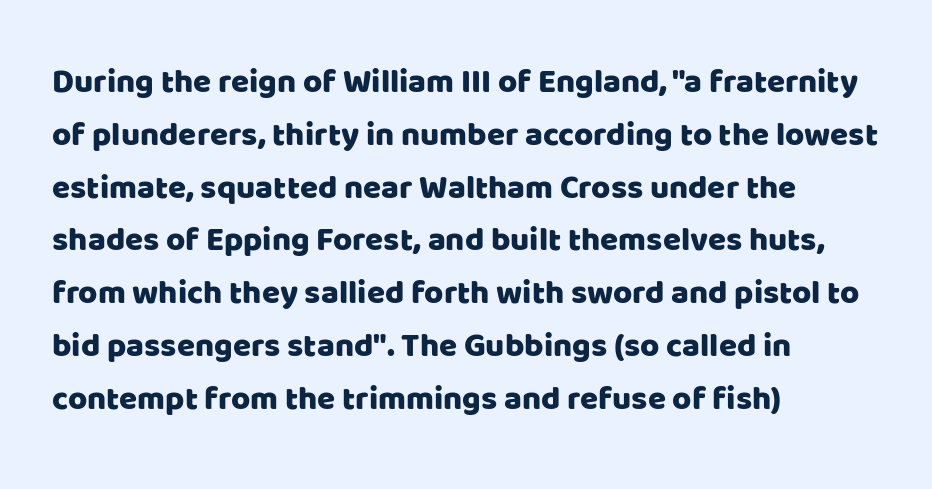
The image shows 33 px sans-serif type, upright; set left-aligned, normal line spacing (1.6x), normal letter spacing, not underlined; low stroke contrast and a large x-height.
